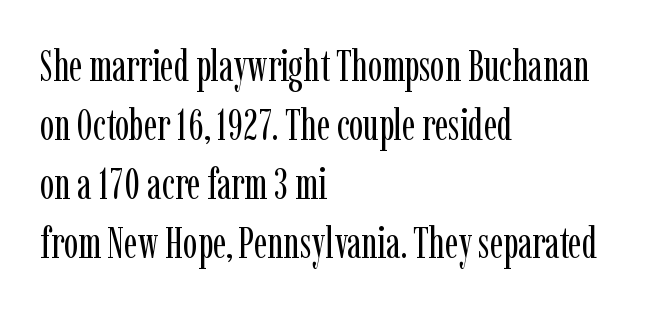
{"serif": "yes", "italic": "no", "bold": "no", "weight": "regular", "width": "condensed", "stroke_contrast": "low", "x_height": "medium", "monospaced": "no", "underline": "no", "align": "left", "line_spacing": "normal", "line_spacing_ratio": 1.37, "letter_spacing": "normal", "letter_spacing_em": 0.0, "glyph_px": 43}
